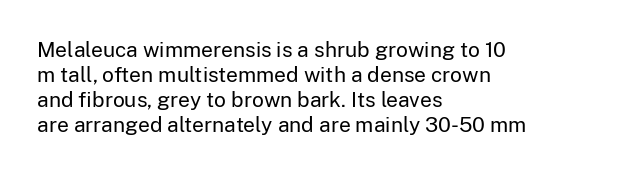
Q: Is the text bold? A: No.
Q: Is the text italic (slanted)? A: No, it is upright.
Q: Is the text underlined? A: No.
Q: How is the paragraph aligned? A: Left-aligned.
Q: Is the spacing between letters normal or unusually wide? A: Normal.
